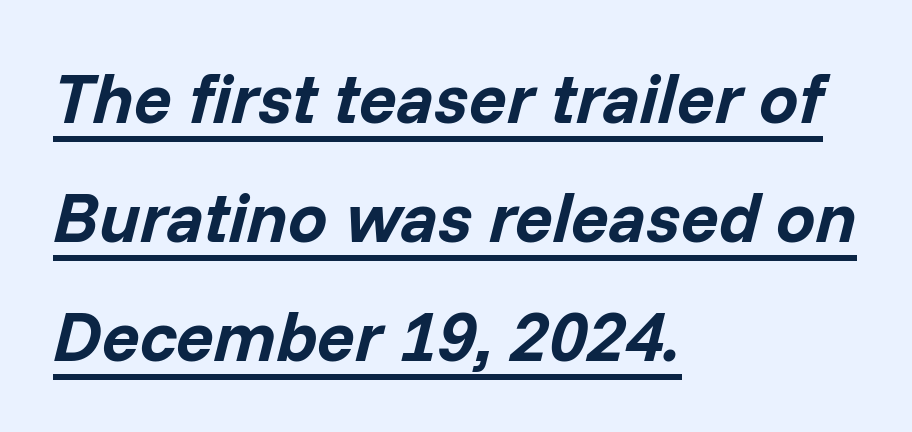
The image shows 70 px bold type, italic (leaning right); set left-aligned, normal line spacing (1.7x), normal letter spacing, underlined; low stroke contrast and a medium x-height.
